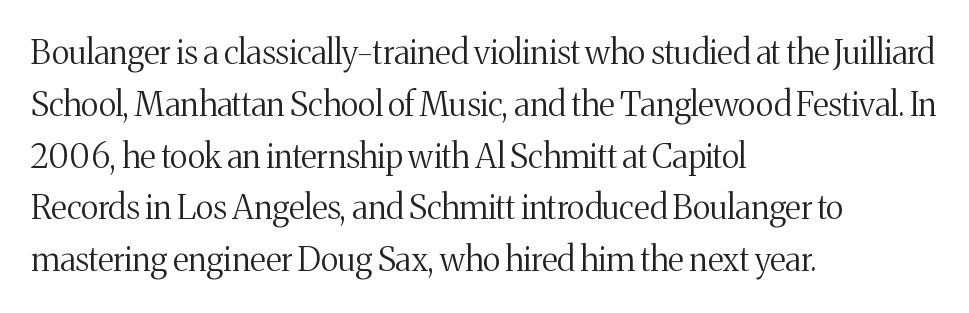
The image shows 33 px regular-weight serif type, upright; set left-aligned, normal line spacing (1.57x), normal letter spacing, not underlined; medium stroke contrast and a medium x-height.
